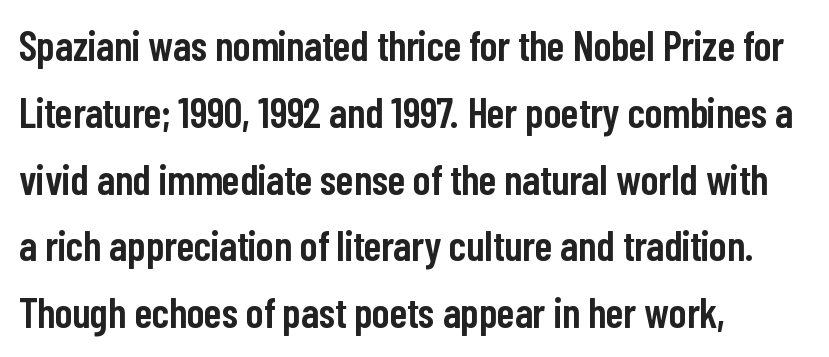
{"serif": "no", "italic": "no", "bold": "semi", "weight": "semibold", "width": "condensed", "stroke_contrast": "low", "x_height": "medium", "monospaced": "no", "underline": "no", "align": "left", "line_spacing": "normal", "line_spacing_ratio": 1.59, "letter_spacing": "normal", "letter_spacing_em": 0.0, "glyph_px": 42}
